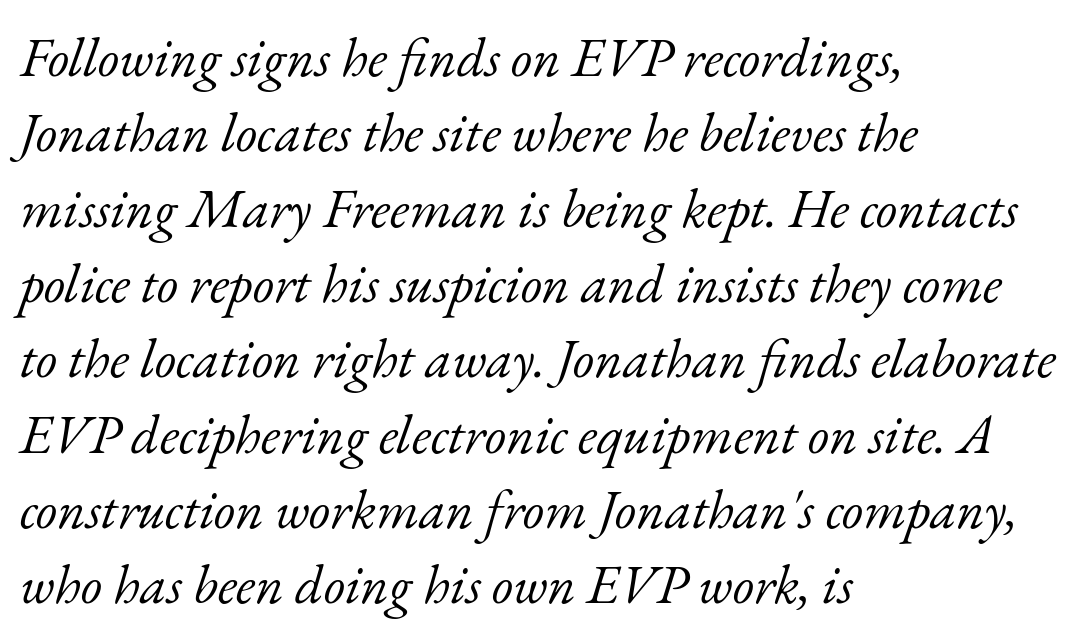
Q: Is the text bold? A: No.
Q: Is the text italic (slanted)? A: Yes, it leans right by about 17 degrees.
Q: Is the typeface a serif or a sans-serif typeface? A: Serif.
Q: Is the text underlined? A: No.
Q: How is the paragraph aligned? A: Left-aligned.
Q: Is the spacing between letters normal or unusually wide? A: Normal.
Q: Is the spacing between lines tight, normal or loose? A: Normal.
Q: Width (condensed, normal, or wide)? A: Normal.
Q: Stroke contrast? A: Low.
Q: x-height? A: Small.
Q: Monospaced? A: No.
